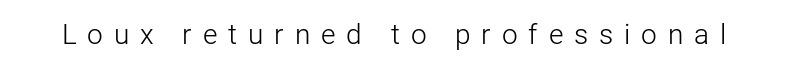
Q: Is the text bold? A: No.
Q: Is the text italic (slanted)? A: No, it is upright.
Q: Is the typeface a serif or a sans-serif typeface? A: Sans-serif.
Q: Is the text underlined? A: No.
Q: Is the spacing between letters normal or unusually wide? A: Unusually wide.
Q: Width (condensed, normal, or wide)? A: Normal.
Q: Stroke contrast? A: Low.
Q: x-height? A: Medium.
Q: Monospaced? A: No.
